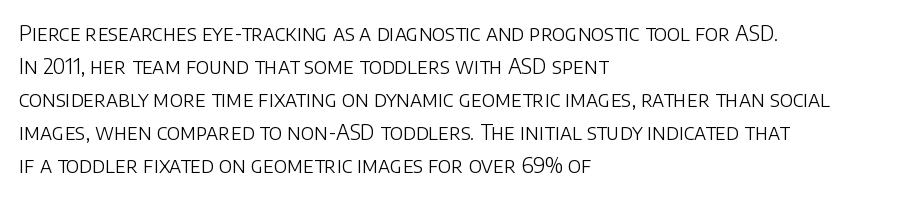
{"italic": "no", "bold": "no", "underline": "no", "align": "left", "line_spacing": "normal", "line_spacing_ratio": 1.57, "letter_spacing": "normal", "letter_spacing_em": 0.0, "glyph_px": 21}
